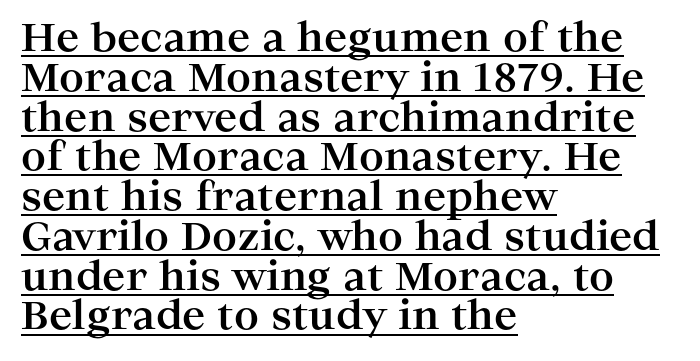
Q: Is the text bold? A: Yes.
Q: Is the text italic (slanted)? A: No, it is upright.
Q: Is the typeface a serif or a sans-serif typeface? A: Serif.
Q: Is the text underlined? A: Yes.
Q: How is the paragraph aligned? A: Left-aligned.
Q: Is the spacing between letters normal or unusually wide? A: Normal.
Q: Is the spacing between lines tight, normal or loose? A: Tight.
Q: Width (condensed, normal, or wide)? A: Wide.
Q: Stroke contrast? A: High.
Q: x-height? A: Medium.
Q: Monospaced? A: No.
